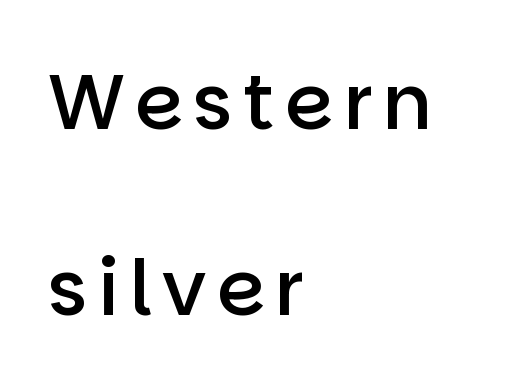
Q: Is the text bold? A: Semi-bold.
Q: Is the text italic (slanted)? A: No, it is upright.
Q: Is the typeface a serif or a sans-serif typeface? A: Sans-serif.
Q: Is the text underlined? A: No.
Q: How is the paragraph aligned? A: Left-aligned.
Q: Is the spacing between lines tight, normal or loose? A: Loose.
Q: Width (condensed, normal, or wide)? A: Normal.
Q: Stroke contrast? A: Low.
Q: x-height? A: Large.
Q: Monospaced? A: No.
